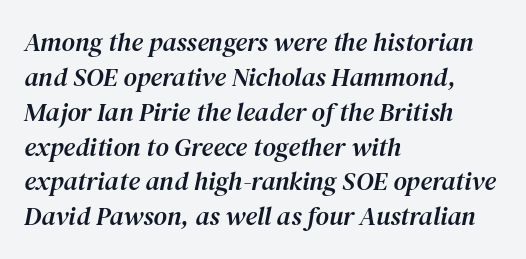
Alignment: flush left. The baseline area is clear. A normal amount of white space separates one row of letters from the next. The gaps between neighbouring characters are ordinary and unremarkable. Posture: slanted.
